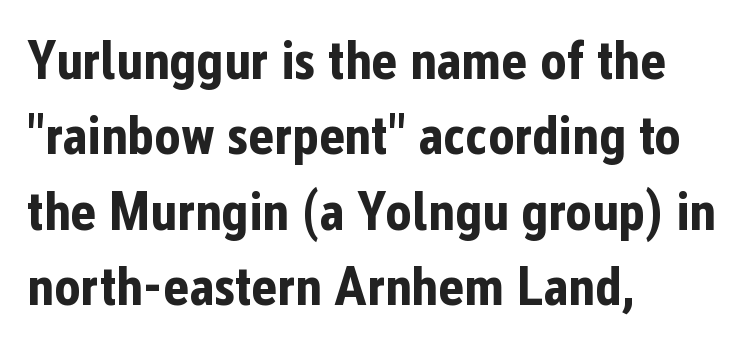
{"serif": "no", "italic": "no", "bold": "yes", "weight": "bold", "width": "condensed", "stroke_contrast": "low", "x_height": "medium", "monospaced": "no", "underline": "no", "align": "left", "line_spacing": "normal", "line_spacing_ratio": 1.37, "letter_spacing": "normal", "letter_spacing_em": 0.0, "glyph_px": 55}
